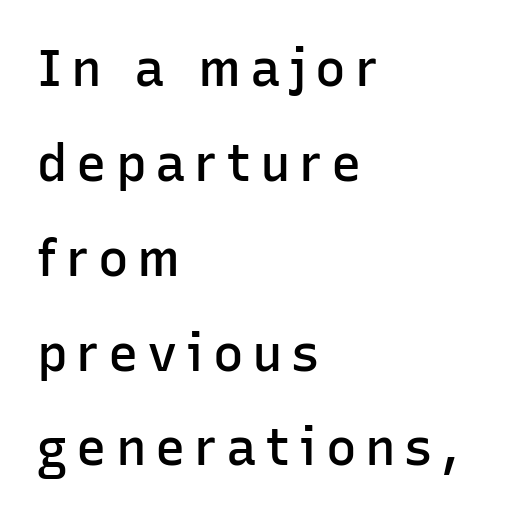
Q: Is the text bold? A: Semi-bold.
Q: Is the text italic (slanted)? A: No, it is upright.
Q: Is the typeface a serif or a sans-serif typeface? A: Sans-serif.
Q: Is the text underlined? A: No.
Q: How is the paragraph aligned? A: Left-aligned.
Q: Width (condensed, normal, or wide)? A: Normal.
Q: Stroke contrast? A: Low.
Q: x-height? A: Medium.
Q: Monospaced? A: No.
